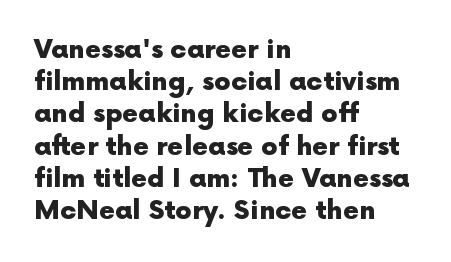
{"italic": "no", "bold": "yes", "underline": "no", "align": "left", "line_spacing_ratio": 1.24, "letter_spacing": "normal", "letter_spacing_em": 0.0, "glyph_px": 26}
